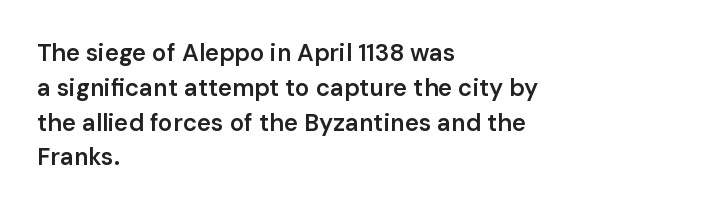
{"italic": "no", "bold": "semi", "underline": "no", "align": "left", "line_spacing": "normal", "line_spacing_ratio": 1.45, "letter_spacing": "normal", "letter_spacing_em": 0.0, "glyph_px": 24}
